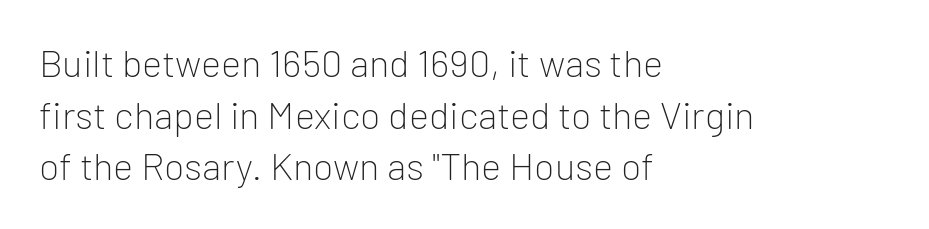
{"serif": "no", "italic": "no", "bold": "no", "weight": "light", "width": "normal", "stroke_contrast": "low", "x_height": "medium", "monospaced": "no", "underline": "no", "align": "left", "line_spacing": "normal", "line_spacing_ratio": 1.36, "letter_spacing": "normal", "letter_spacing_em": 0.0, "glyph_px": 38}
